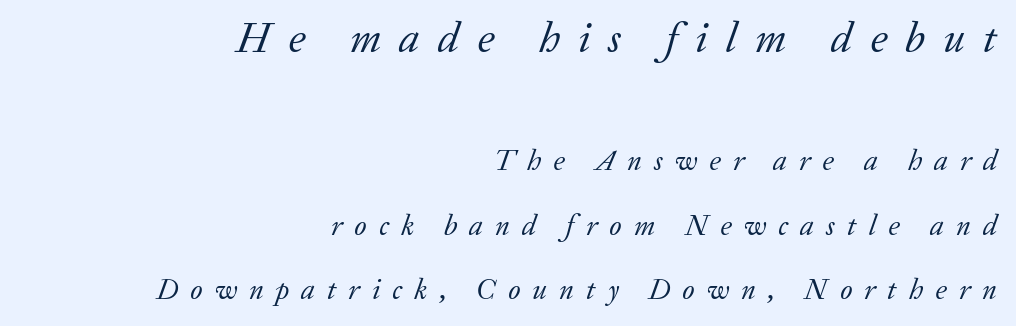
Typeset ragged left — the right edge is the straight one. The first block has been scaled up relative to the second. Here the designer chose a conventional face with non-uniform glyph widths. The passage shown is typeset with a serif family. The line texture is sparse and dotted thanks to wide tracking. A clean baseline with only descenders dipping below it.
